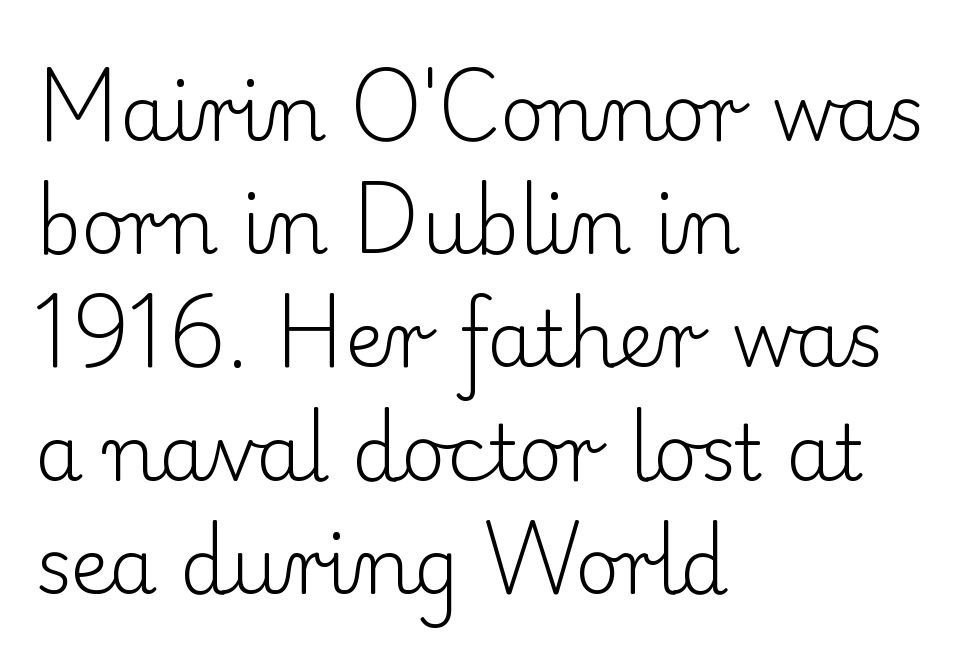
The image shows 77 px light type, upright; set left-aligned, normal line spacing (1.47x), normal letter spacing, not underlined; low stroke contrast and a small x-height.
